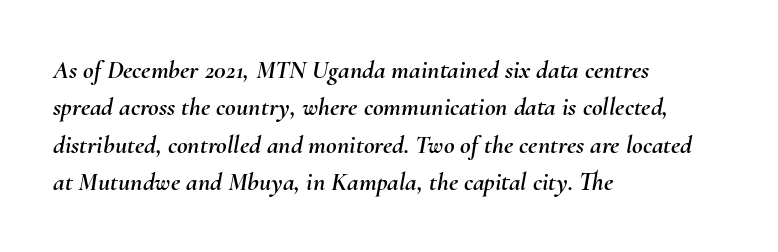
{"italic": "yes", "lean": "right", "slant_degrees": 10, "underline": "no", "align": "left", "line_spacing": "normal", "line_spacing_ratio": 1.44, "letter_spacing": "normal", "letter_spacing_em": 0.0, "glyph_px": 26}
